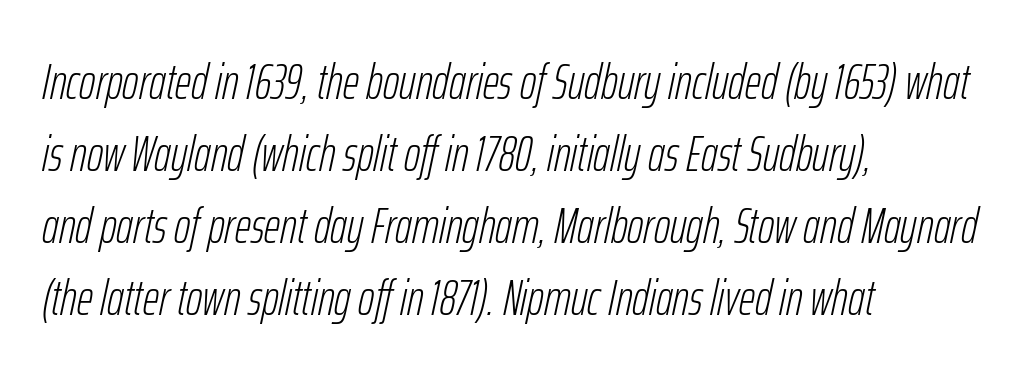
The image shows 50 px light, condensed type, italic (leaning right); set left-aligned, normal line spacing (1.44x), normal letter spacing, not underlined; low stroke contrast and a medium x-height.
